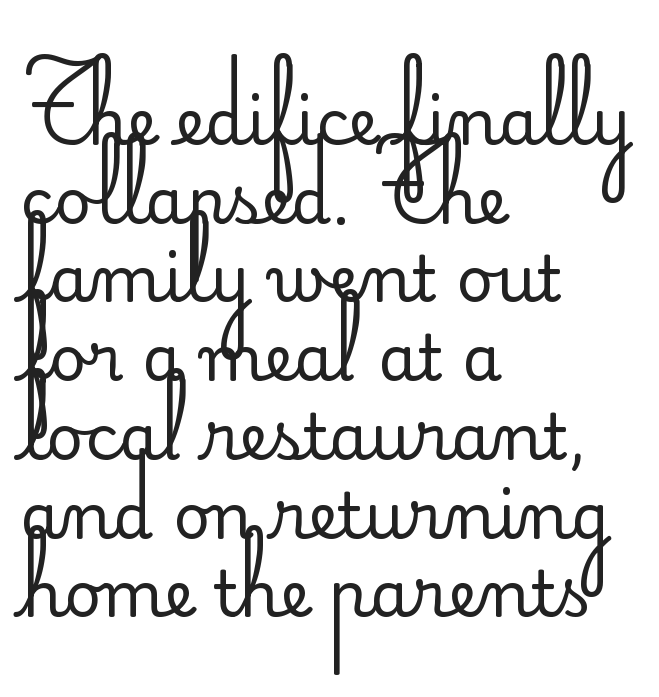
Compared with typical body copy, the letter spacing here is the same. This rendering uses left alignment, leaving the right contour irregular. Just letters on the line, the space beneath them empty. Upright lettering throughout. The face used here is proportionally spaced, like ordinary book or web type.
